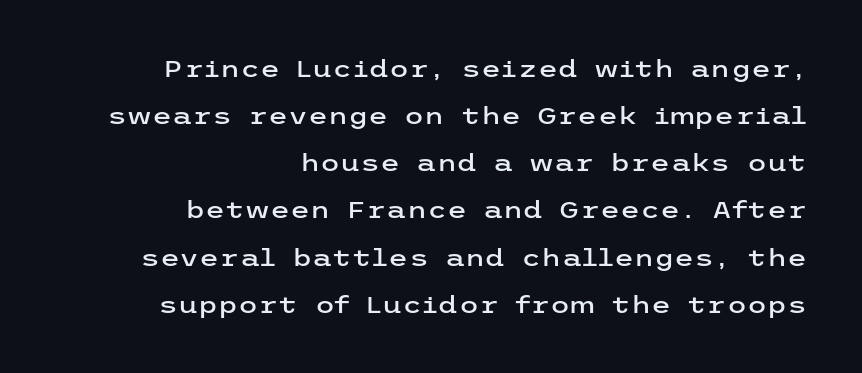
{"italic": "no", "underline": "no", "align": "right", "line_spacing": "loose", "line_spacing_ratio": 2.05, "letter_spacing": "normal", "letter_spacing_em": 0.0, "glyph_px": 23}
